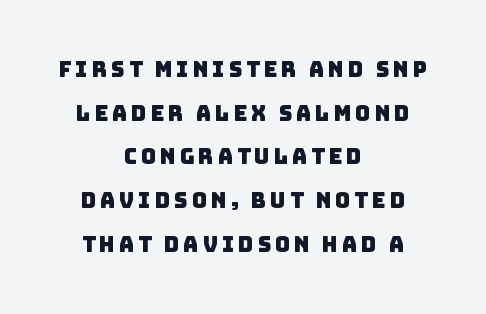
The image shows 21 px text type; set centered, loose line spacing (2.08x), not underlined.
